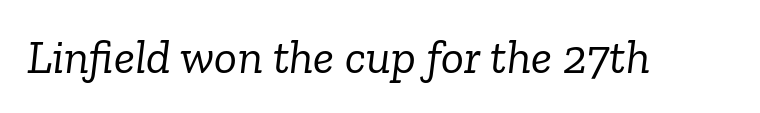
These lines were composed using italics. I'd call this a serif setting — the letters wear small feet. Words appear dense and cohesive because spacing is normal. The baseline area is clear. Looks like regular typesetting: each glyph gets only the width it needs.
